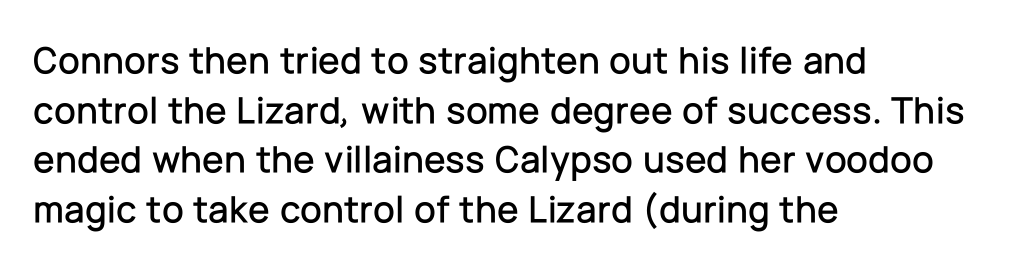
The image shows 39 px sans-serif type, upright; set left-aligned, normal line spacing (1.27x), normal letter spacing, not underlined; low stroke contrast and a medium x-height.
